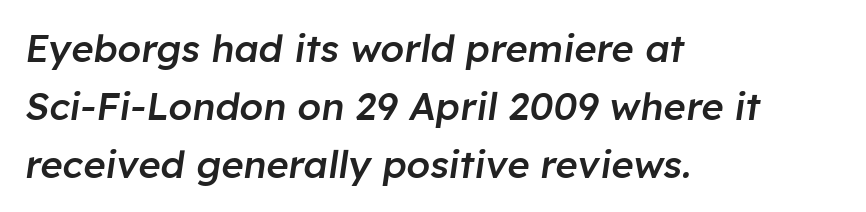
Q: Is the text bold? A: Semi-bold.
Q: Is the text italic (slanted)? A: Yes, it leans right by about 8 degrees.
Q: Is the text underlined? A: No.
Q: How is the paragraph aligned? A: Left-aligned.
Q: Is the spacing between letters normal or unusually wide? A: Normal.
Q: Is the spacing between lines tight, normal or loose? A: Normal.
Q: Width (condensed, normal, or wide)? A: Normal.
Q: Stroke contrast? A: Low.
Q: x-height? A: Medium.
Q: Monospaced? A: No.
